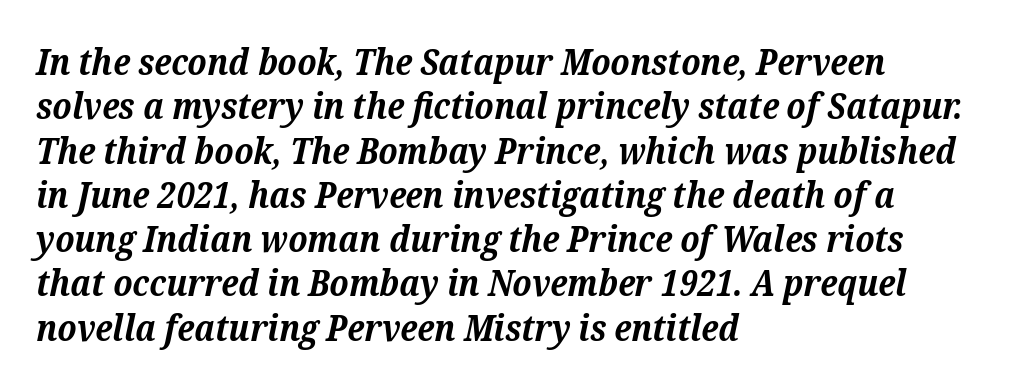
Does the copy run flush right? No — it runs flush left. Has an underline been added? It has not. Think of a printed novel: that variable character pitch is what you see here. The gaps between neighbouring characters are ordinary and unremarkable.
